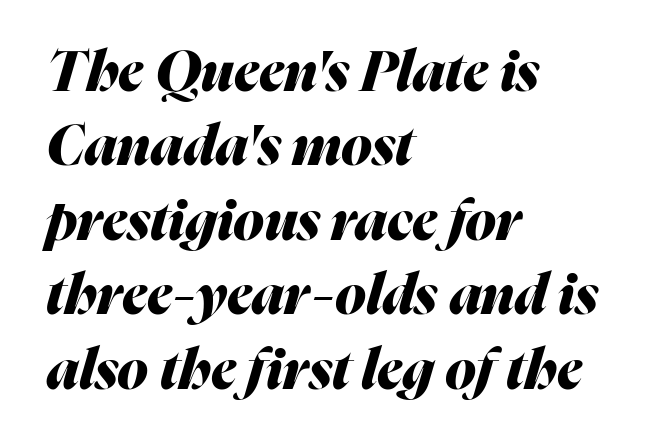
The rendering uses natural spacing where letterforms have individual widths. The space directly below the letters is spotless. The type is set solid horizontally, with unmodified tracking. Notice how thick the strokes are: this is what a full bold looks like. The paragraph shown leans on its left margin.
